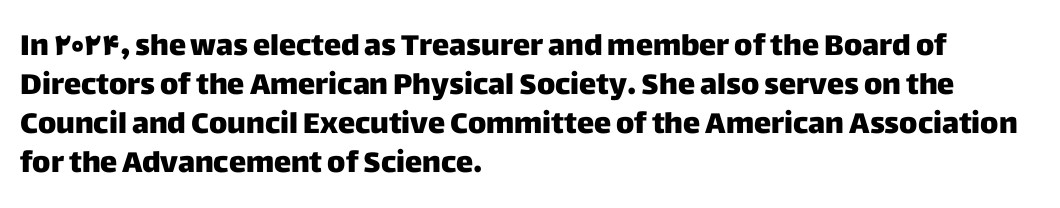
If you measured baseline to baseline, you'd find a middling distance. Plain, unruled lines of type. All the whitespace from short lines collects on the right. This is roman type, the default non-slanted kind. This rendering leaves character spacing at its baseline value.
